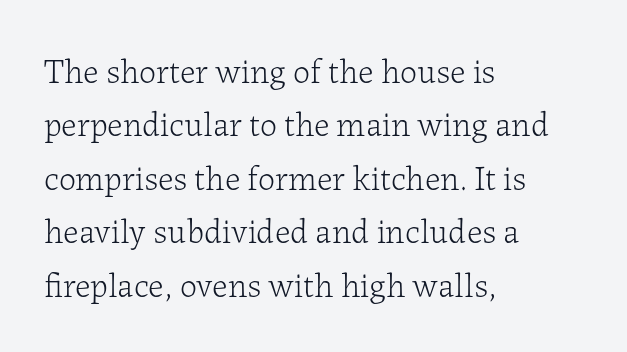
Each row of text sits above clean, open space. Posture: straight, roman, zero tilt. A typesetter would call this proportional, since set widths differ per character. Typeset ragged right — the left edge is the straight one.
